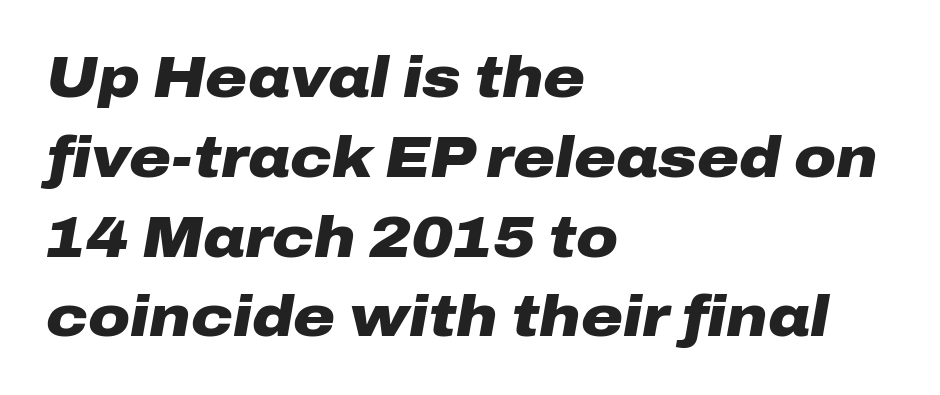
Q: Is the text bold? A: Yes.
Q: Is the text italic (slanted)? A: Yes, it leans right by about 10 degrees.
Q: Is the text underlined? A: No.
Q: How is the paragraph aligned? A: Left-aligned.
Q: Is the spacing between letters normal or unusually wide? A: Normal.
Q: Is the spacing between lines tight, normal or loose? A: Normal.
Q: Width (condensed, normal, or wide)? A: Wide.
Q: Stroke contrast? A: Low.
Q: x-height? A: Medium.
Q: Monospaced? A: No.
